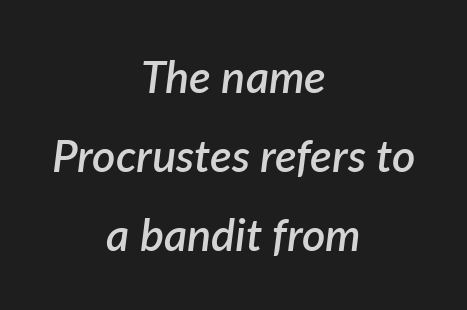
Q: Is the text bold? A: Semi-bold.
Q: Is the text italic (slanted)? A: Yes, it leans right by about 7 degrees.
Q: Is the text underlined? A: No.
Q: How is the paragraph aligned? A: Centered.
Q: Is the spacing between letters normal or unusually wide? A: Normal.
Q: Width (condensed, normal, or wide)? A: Normal.
Q: Stroke contrast? A: Low.
Q: x-height? A: Medium.
Q: Monospaced? A: No.
